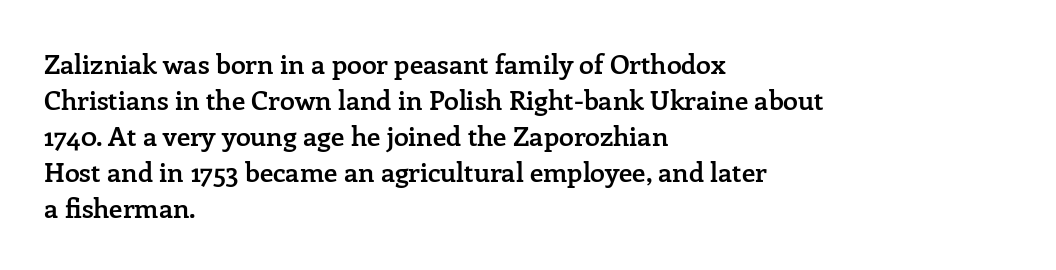
{"italic": "no", "bold": "semi", "underline": "no", "align": "left", "line_spacing": "normal", "line_spacing_ratio": 1.33, "letter_spacing": "normal", "letter_spacing_em": 0.0, "glyph_px": 27}
